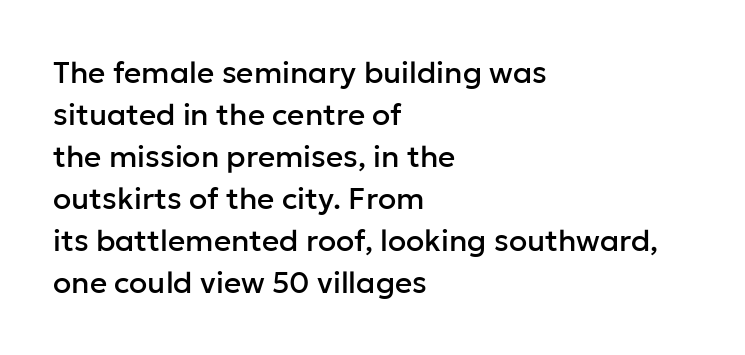
The image shows 30 px sans-serif type, upright; set left-aligned, normal line spacing (1.4x), normal letter spacing, not underlined; low stroke contrast and a medium x-height.
